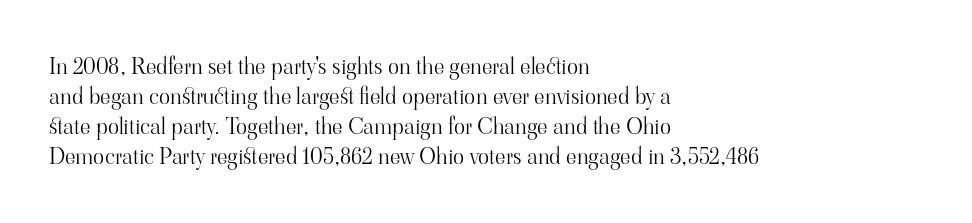
Q: Is the text bold? A: No.
Q: Is the text italic (slanted)? A: No, it is upright.
Q: Is the text underlined? A: No.
Q: How is the paragraph aligned? A: Left-aligned.
Q: Is the spacing between letters normal or unusually wide? A: Normal.
Q: Is the spacing between lines tight, normal or loose? A: Normal.
